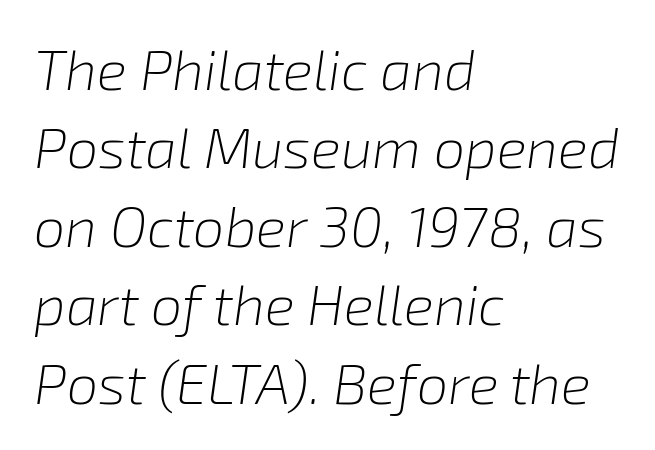
Style check: oblique. Note the varied advance widths — an 'i' is clearly narrower than an 'm'. Notice how descenders clear the ascenders below comfortably — that's standard leading. Caption: face not bold, strokes unweighted.
